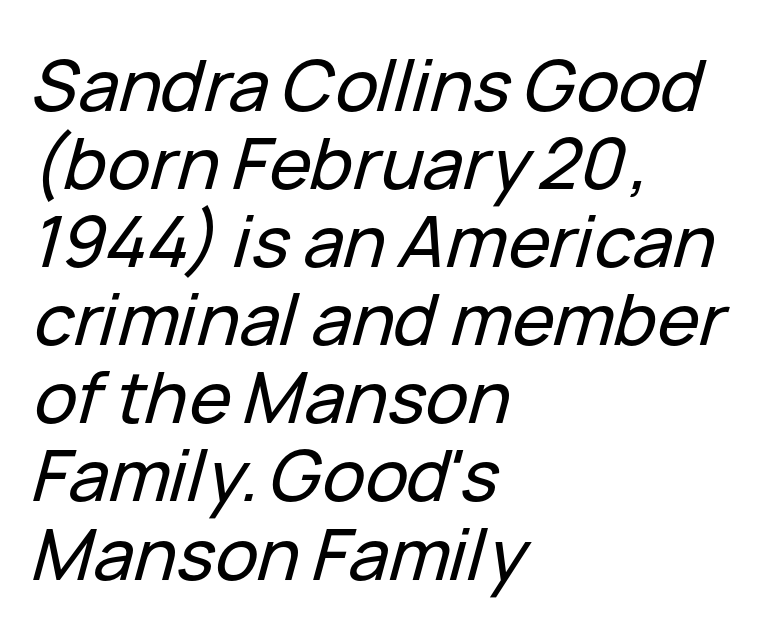
Q: Is the text italic (slanted)? A: Yes, it leans right by about 15 degrees.
Q: Is the text underlined? A: No.
Q: How is the paragraph aligned? A: Left-aligned.
Q: Is the spacing between letters normal or unusually wide? A: Normal.
Q: Is the spacing between lines tight, normal or loose? A: Tight.
Q: Width (condensed, normal, or wide)? A: Normal.
Q: Stroke contrast? A: Low.
Q: x-height? A: Medium.
Q: Monospaced? A: No.
